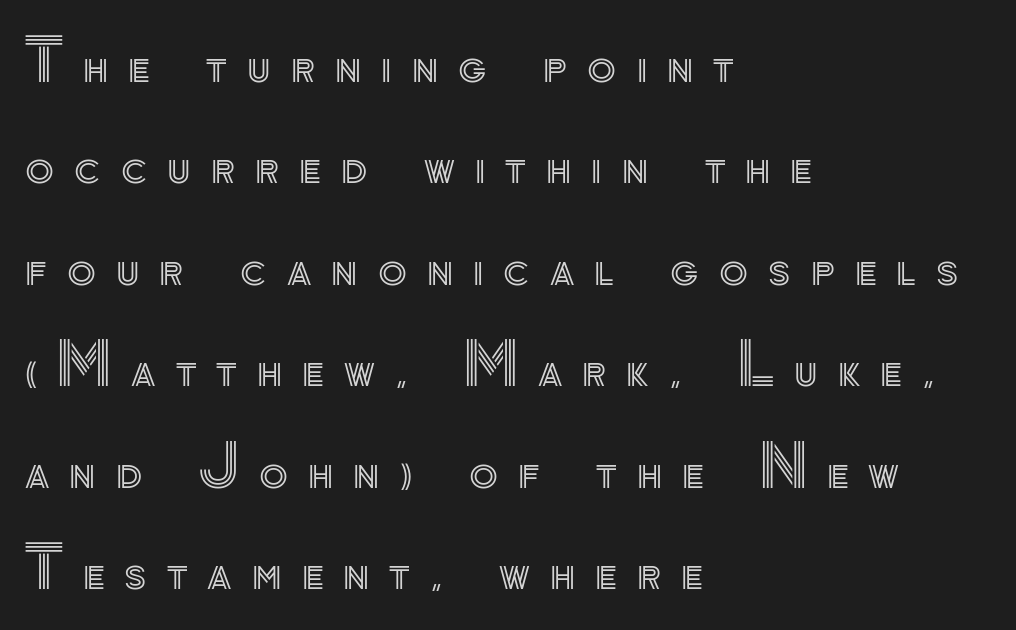
{"italic": "no", "width": "normal", "x_height": "small", "monospaced": "no", "underline": "no", "align": "left", "line_spacing_ratio": 1.72, "letter_spacing": "wide", "letter_spacing_em": 0.34, "glyph_px": 59}
